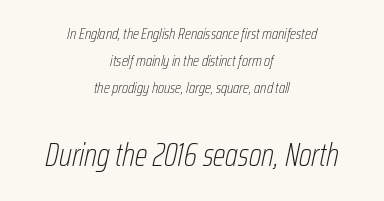
The image shows 33 px thin, condensed type, italic (leaning right); set centered, normal line spacing (1.69x), normal letter spacing, not underlined; the second (bottom) block is 2.06x larger; low stroke contrast and a medium x-height.
